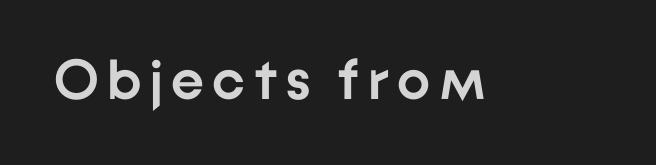
The image shows 56 px semibold sans-serif type, upright; set not underlined; low stroke contrast and a medium x-height.
